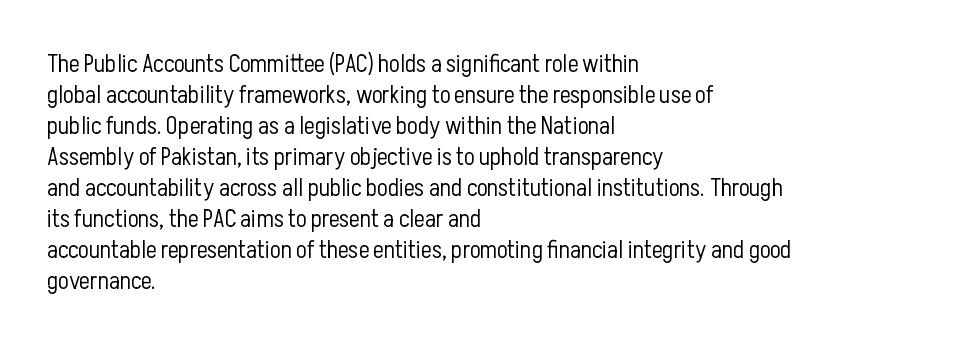
A light-to-regular cut is what we see here. Clear beneath every line of the passage. Vertical strokes here are truly vertical. The passage shown has conventional tracking throughout. Leftover space on each line is placed entirely after the last word.
